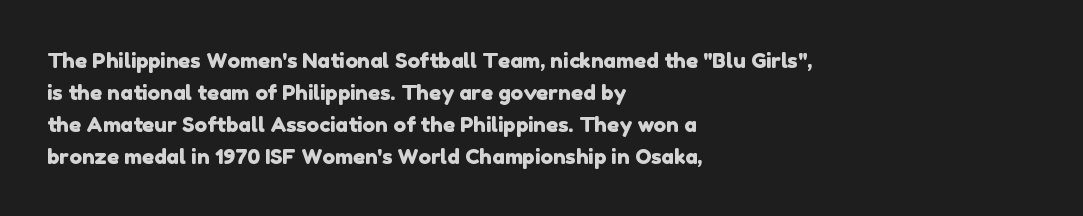
The image shows 21 px text type; set left-aligned, normal line spacing (1.52x), normal letter spacing, not underlined.
